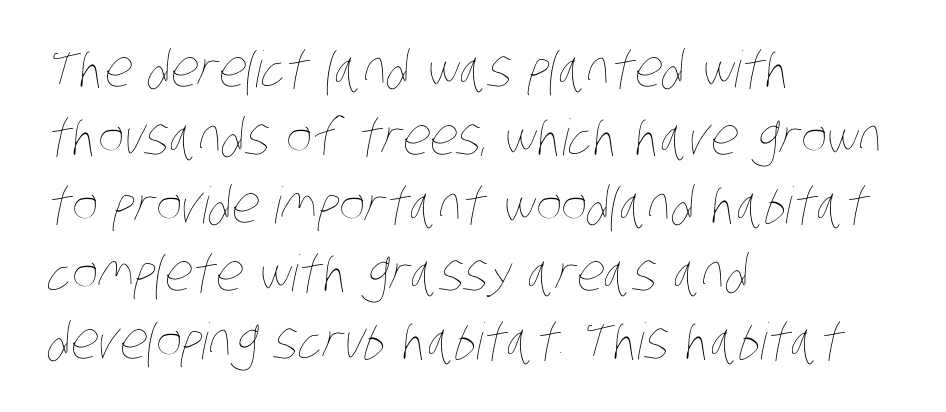
The space between consecutive lines is moderate. This sample is left-justified, so line endings fall wherever the words run out. No extra tracking has been applied to these lines. Note the varied advance widths — an 'i' is clearly narrower than an 'm'. The characters are drawn with everyday or finer stroke widths.
